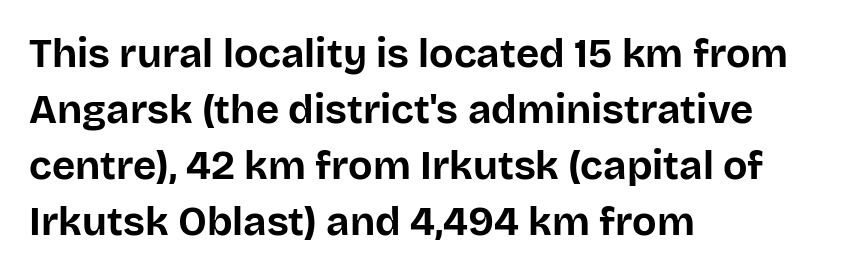
The sample has been set heavy, in full bold. Ascenders rise straight up at ninety degrees. Line starts are locked; line ends wander. Each new line begins a customary step beneath the previous one. The string is rendered with underlining switched off.
